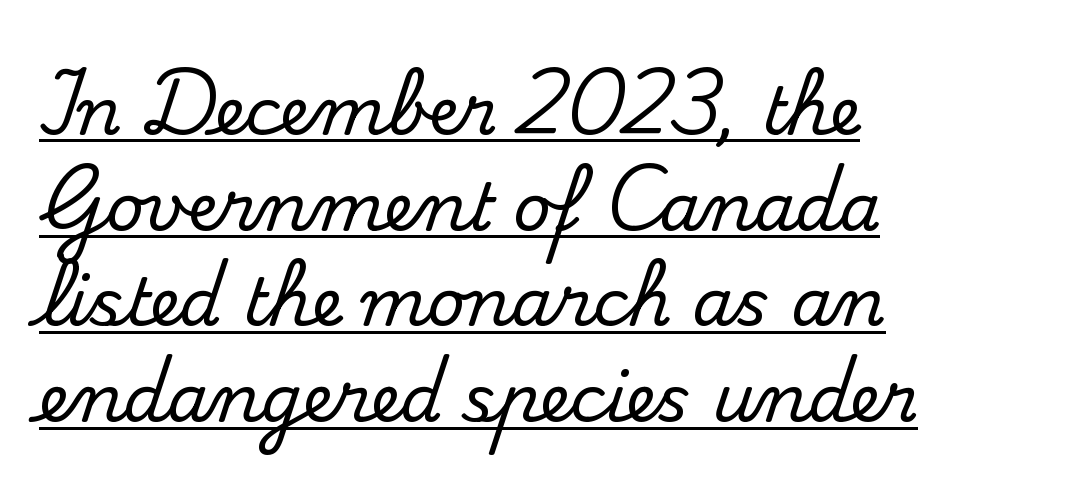
{"width": "normal", "stroke_contrast": "medium", "x_height": "small", "monospaced": "no", "underline": "yes", "align": "left", "line_spacing": "normal", "line_spacing_ratio": 1.45, "letter_spacing": "normal", "letter_spacing_em": 0.0, "glyph_px": 66}
